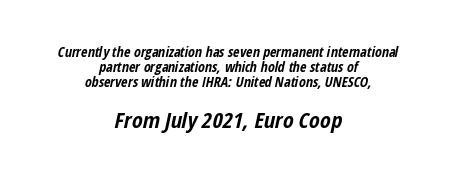
Honestly, the rows look squashed on top of each other. The gap between lines stays unmarked. Look at the stroke-to-counter ratio: heavy, a bold. There is no visible air inserted between adjacent glyphs. The face used here appears at its bigger size in the lower chunk.
